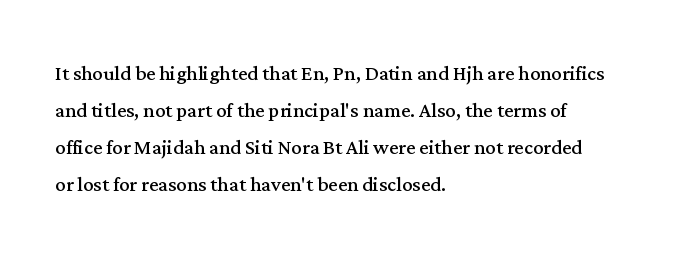
Q: Is the text bold? A: No.
Q: Is the text italic (slanted)? A: No, it is upright.
Q: Is the text underlined? A: No.
Q: How is the paragraph aligned? A: Left-aligned.
Q: Is the spacing between letters normal or unusually wide? A: Normal.
Q: Is the spacing between lines tight, normal or loose? A: Normal.
